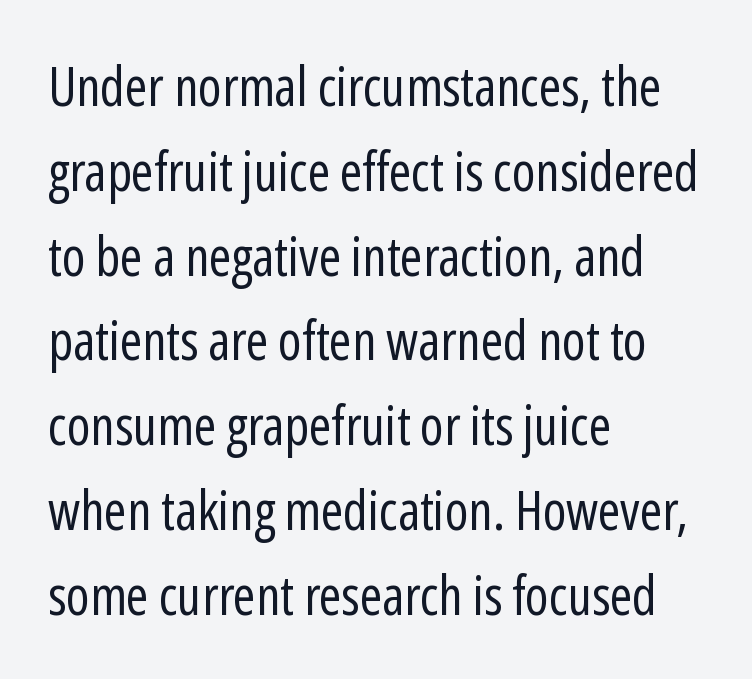
Q: Is the text bold? A: No.
Q: Is the text italic (slanted)? A: No, it is upright.
Q: Is the typeface a serif or a sans-serif typeface? A: Sans-serif.
Q: Is the text underlined? A: No.
Q: How is the paragraph aligned? A: Left-aligned.
Q: Is the spacing between letters normal or unusually wide? A: Normal.
Q: Is the spacing between lines tight, normal or loose? A: Normal.
Q: Width (condensed, normal, or wide)? A: Condensed.
Q: Stroke contrast? A: Low.
Q: x-height? A: Medium.
Q: Monospaced? A: No.
